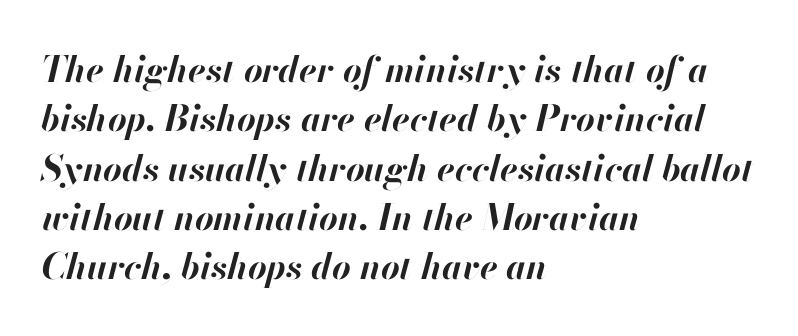
{"italic": "yes", "lean": "right", "slant_degrees": 13, "bold": "yes", "weight": "bold", "width": "normal", "stroke_contrast": "high", "x_height": "small", "monospaced": "no", "underline": "no", "align": "left", "line_spacing": "normal", "line_spacing_ratio": 1.37, "letter_spacing": "normal", "letter_spacing_em": 0.0, "glyph_px": 36}
